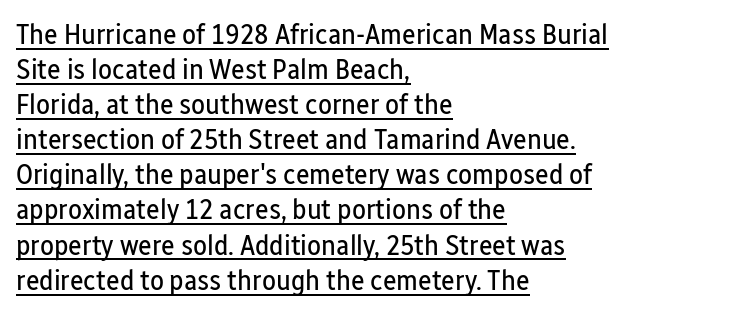
{"serif": "no", "italic": "no", "bold": "no", "weight": "regular", "width": "condensed", "stroke_contrast": "low", "x_height": "medium", "monospaced": "no", "underline": "yes", "align": "left", "line_spacing_ratio": 1.21, "letter_spacing": "normal", "letter_spacing_em": 0.0, "glyph_px": 29}
